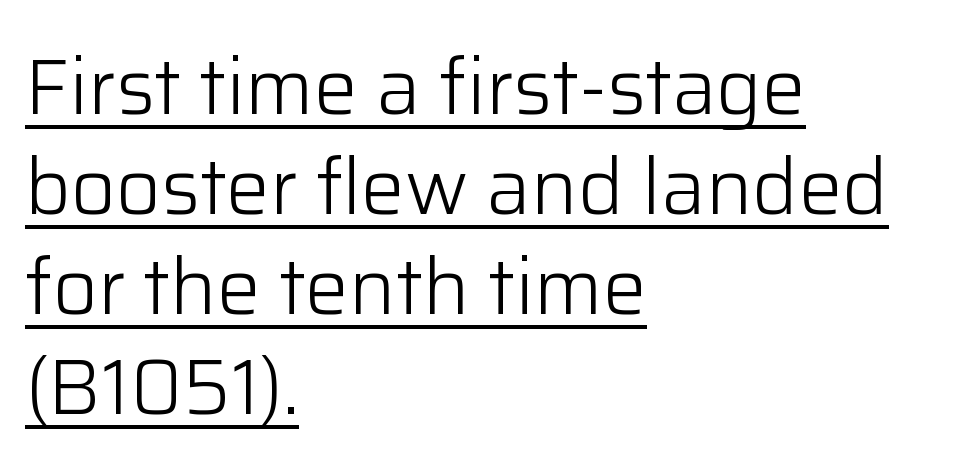
The image shows 78 px light sans-serif type, upright; set left-aligned, normal line spacing (1.28x), normal letter spacing, underlined; low stroke contrast and a medium x-height.
